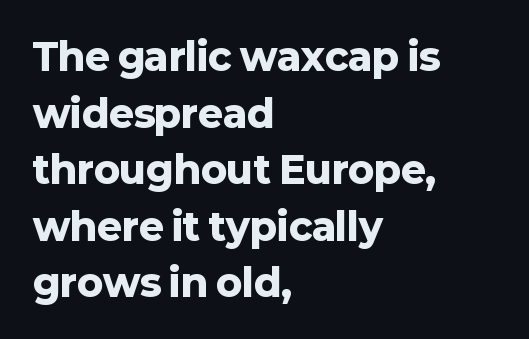
Q: Is the text bold? A: Yes.
Q: Is the text italic (slanted)? A: No, it is upright.
Q: Is the typeface a serif or a sans-serif typeface? A: Sans-serif.
Q: Is the text underlined? A: No.
Q: How is the paragraph aligned? A: Left-aligned.
Q: Is the spacing between letters normal or unusually wide? A: Normal.
Q: Is the spacing between lines tight, normal or loose? A: Normal.
Q: Width (condensed, normal, or wide)? A: Normal.
Q: Stroke contrast? A: Low.
Q: x-height? A: Medium.
Q: Monospaced? A: No.
